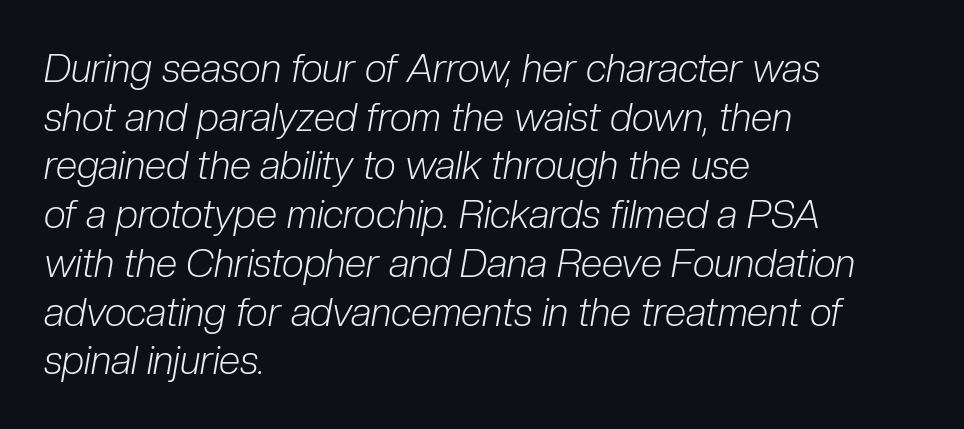
{"italic": "yes", "lean": "right", "slant_degrees": 10, "bold": "no", "weight": "light", "width": "condensed", "stroke_contrast": "low", "x_height": "medium", "monospaced": "no", "underline": "no", "align": "left", "line_spacing": "normal", "line_spacing_ratio": 1.25, "letter_spacing": "normal", "letter_spacing_em": 0.0, "glyph_px": 39}
